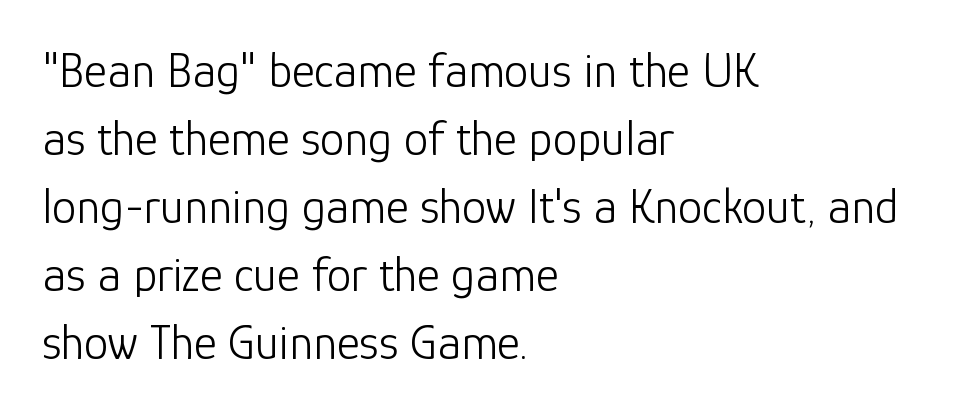
The passage shown has conventional tracking throughout. Note: no serifs on the glyphs. The baseline area is clear. The lettering holds an erect, upright posture throughout. The font is comparable to plain body text, perhaps lighter. Leftover space on each line is placed entirely after the last word.
